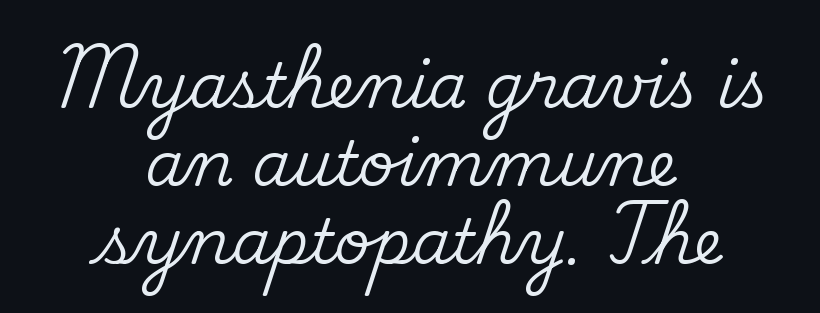
The image shows 62 px text type; set centered, normal line spacing (1.26x), normal letter spacing, not underlined; medium stroke contrast and a small x-height.
